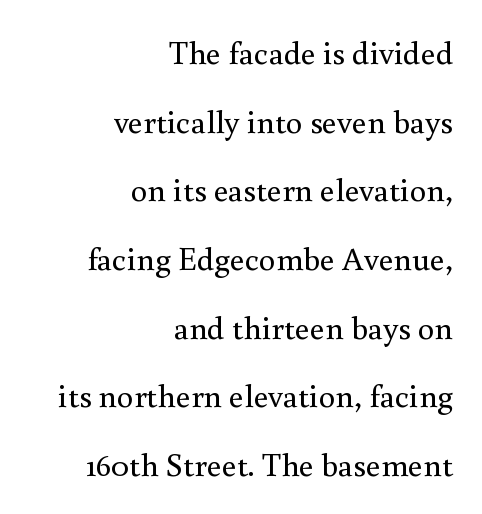
{"serif": "yes", "italic": "no", "bold": "no", "weight": "regular", "width": "normal", "stroke_contrast": "medium", "x_height": "small", "monospaced": "no", "underline": "no", "align": "right", "line_spacing": "loose", "line_spacing_ratio": 2.08, "letter_spacing": "normal", "letter_spacing_em": 0.0, "glyph_px": 33}
